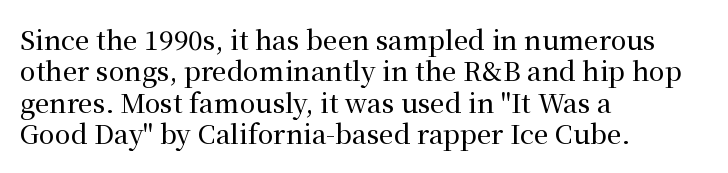
{"italic": "no", "underline": "no", "align": "left", "line_spacing_ratio": 1.21, "letter_spacing": "normal", "letter_spacing_em": 0.0, "glyph_px": 26}
